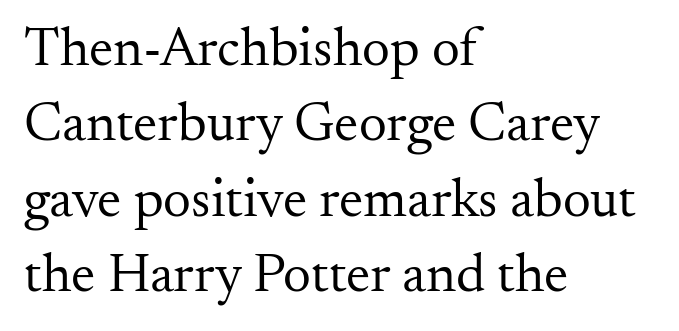
What stands out about the letter spacing? Nothing — it is the standard amount. Any mark beneath the type? The region is blank. Is this a fixed-width face? No — the glyphs have proportional, varying widths. The lines sit at an ordinary, default distance from one another. I'd call this a serif setting — the letters wear small feet.
